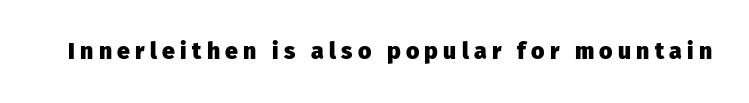
{"italic": "no", "bold": "yes", "underline": "no", "letter_spacing": "wide", "letter_spacing_em": 0.23, "glyph_px": 23}
